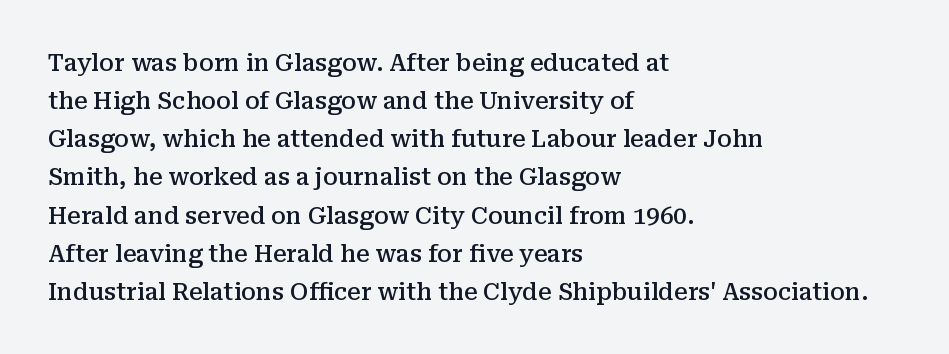
Q: Is the text bold? A: Semi-bold.
Q: Is the text italic (slanted)? A: No, it is upright.
Q: Is the text underlined? A: No.
Q: How is the paragraph aligned? A: Left-aligned.
Q: Is the spacing between letters normal or unusually wide? A: Normal.
Q: Is the spacing between lines tight, normal or loose? A: Normal.
